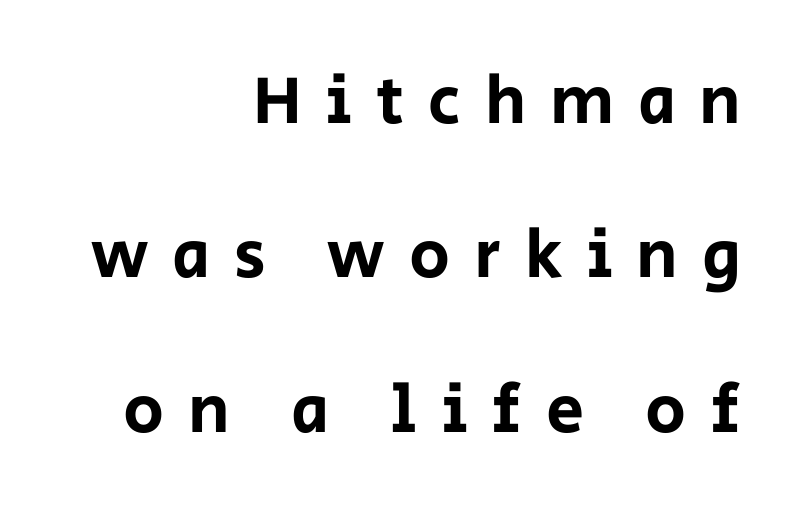
{"serif": "no", "italic": "no", "width": "normal", "stroke_contrast": "low", "x_height": "large", "monospaced": "no", "underline": "no", "align": "right", "line_spacing": "loose", "line_spacing_ratio": 2.27, "letter_spacing": "wide", "letter_spacing_em": 0.35, "glyph_px": 68}
